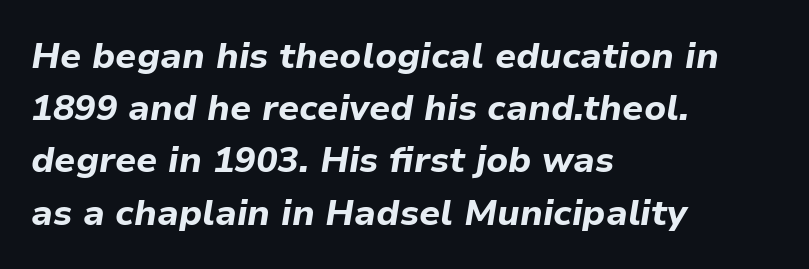
Q: Is the text bold? A: Yes.
Q: Is the text italic (slanted)? A: Yes, it leans right by about 9 degrees.
Q: Is the text underlined? A: No.
Q: How is the paragraph aligned? A: Left-aligned.
Q: Is the spacing between letters normal or unusually wide? A: Normal.
Q: Is the spacing between lines tight, normal or loose? A: Normal.
Q: Width (condensed, normal, or wide)? A: Normal.
Q: Stroke contrast? A: Low.
Q: x-height? A: Medium.
Q: Monospaced? A: No.
